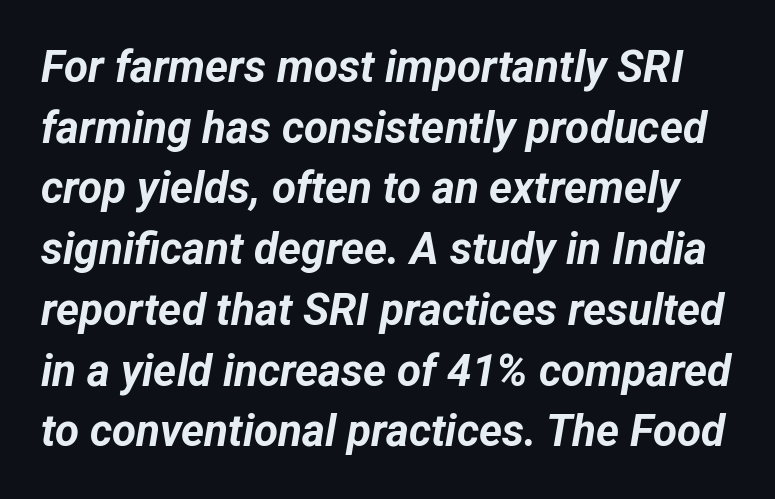
The image shows 44 px bold type, italic (leaning right); set normal line spacing (1.38x), normal letter spacing, not underlined; low stroke contrast and a medium x-height.
